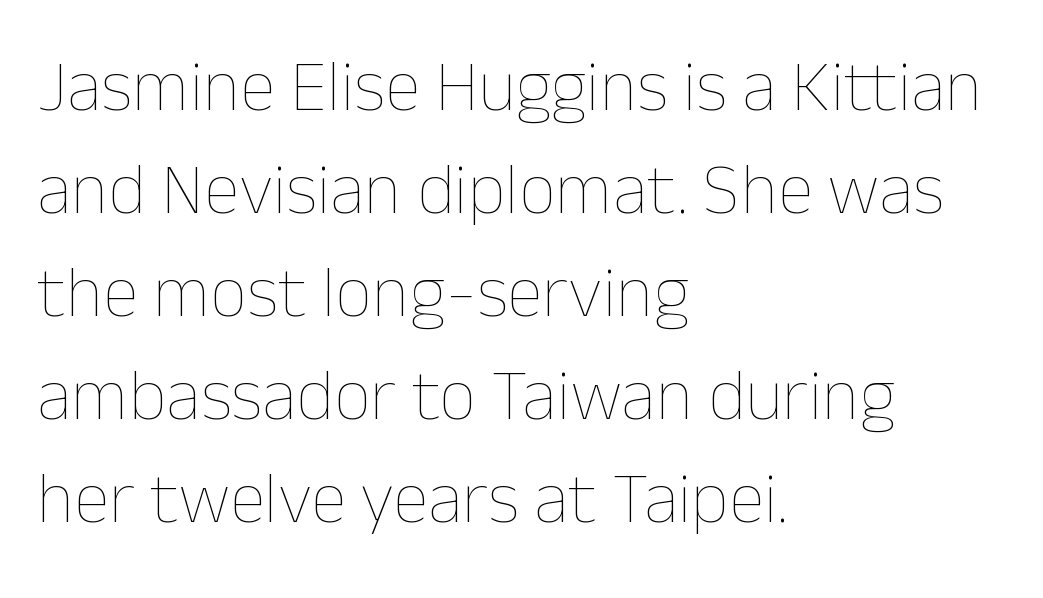
Every character sits straight up, as roman type does. The typesetting does not lean heavy: it is not bold. This block has exactly the height ordinary leading produces. Nobody touched the tracking dial on this one. Any mark beneath the type? The region is blank.
